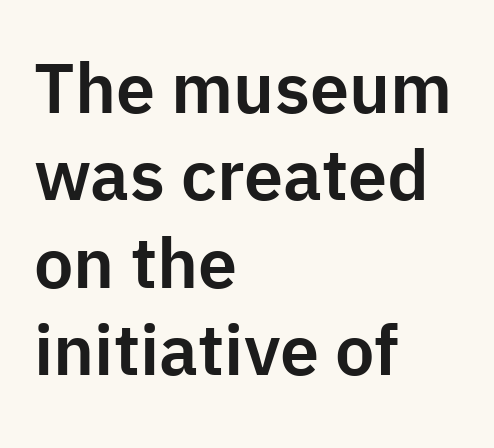
This rendering employs a face without finishing strokes, i.e., a sans-serif. This sample has the flowing, uneven cadence of proportional lettering. Notice how the passage keeps a crisp vertical edge on the left only. The face used here is rendered with its standard letterfit. Just letters on the line, the space beneath them empty. The axis of the letterforms is exactly vertical.
